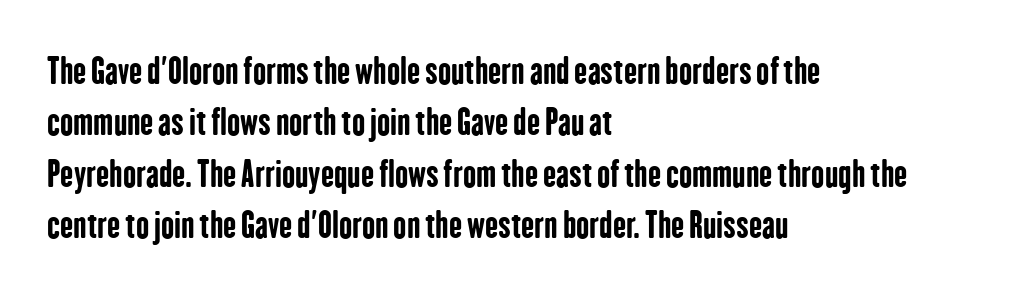
The image shows 35 px bold, condensed sans-serif type, upright; set left-aligned, normal line spacing (1.47x), normal letter spacing, not underlined; low stroke contrast and a medium x-height.
